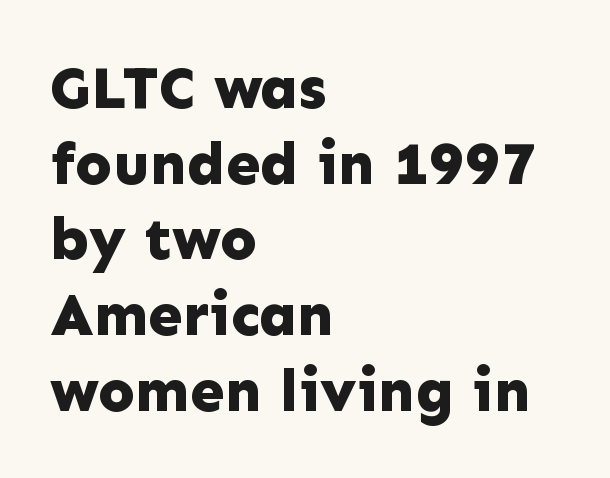
The image shows 61 px bold sans-serif type, upright; set left-aligned, line spacing 1.24x, normal letter spacing, not underlined; low stroke contrast and a medium x-height.
